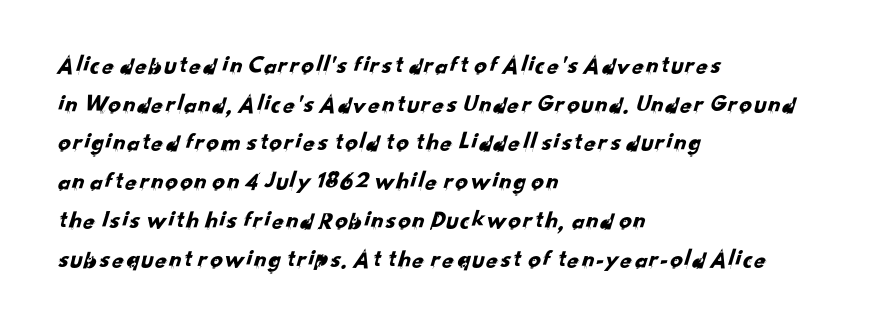
Horizontal alignment here is leftward, the default for most running prose. A typesetter would call this leading conventional body-copy spacing. The rendering keeps characters at their native spacing. Type without underlining.
